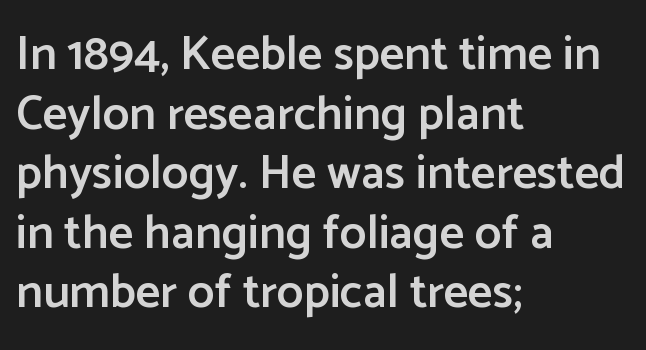
The image shows 48 px semibold sans-serif type, upright; set left-aligned, line spacing 1.24x, normal letter spacing, not underlined; low stroke contrast and a medium x-height.
